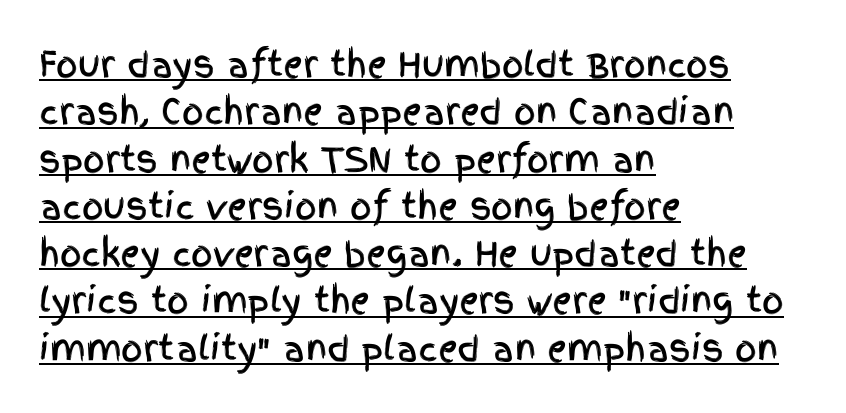
Q: Is the text italic (slanted)? A: No, it is upright.
Q: Is the typeface a serif or a sans-serif typeface? A: Sans-serif.
Q: Is the text underlined? A: Yes.
Q: How is the paragraph aligned? A: Left-aligned.
Q: Is the spacing between letters normal or unusually wide? A: Normal.
Q: Is the spacing between lines tight, normal or loose? A: Normal.
Q: Width (condensed, normal, or wide)? A: Condensed.
Q: x-height? A: Large.
Q: Monospaced? A: No.
